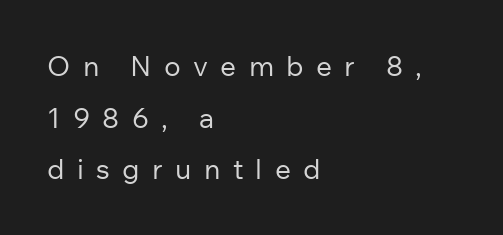
Every row of glyphs begins at an identical x-position on the left. Each word looks stretched out because of the extra space between its letters. The specimen reads as upright at a glance. Glance below the letters and you will spot only blank space.
